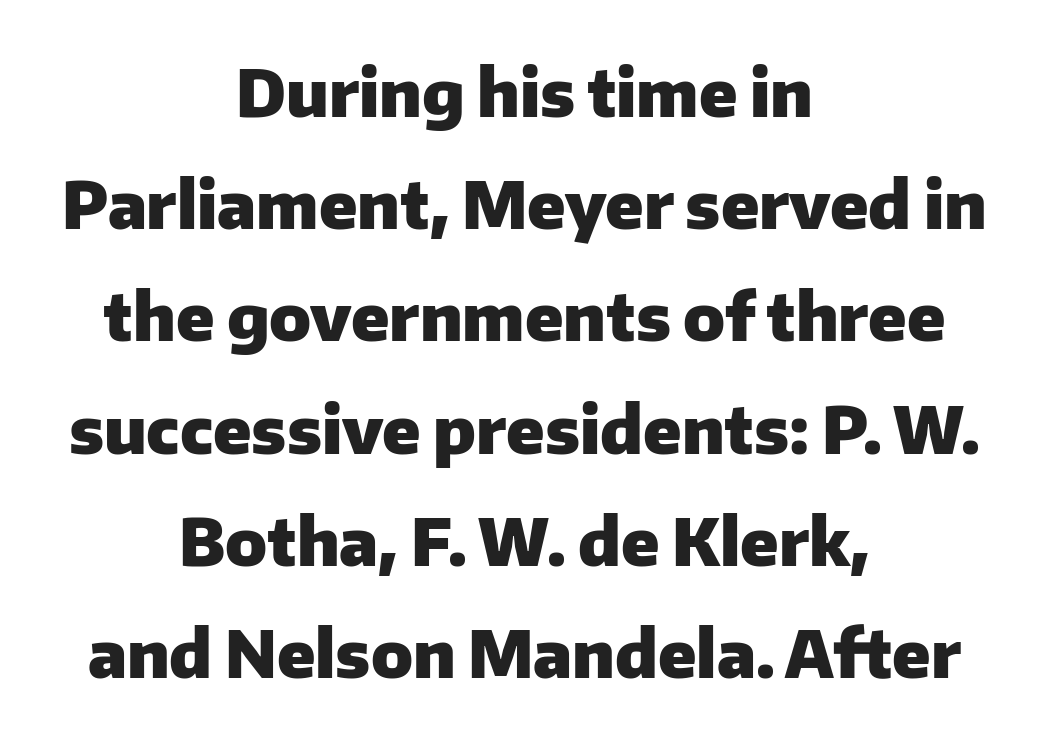
Vertically, the passage feels balanced, rows spaced as you'd expect. The rag falls on both sides of this text block equally. Varying glyph widths throughout — classic text-font behaviour. Here the glyphs are tracked normally, forming tight word shapes.
